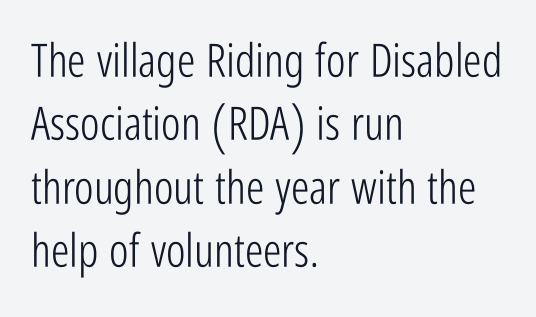
{"serif": "no", "italic": "no", "bold": "no", "weight": "light", "width": "condensed", "stroke_contrast": "low", "x_height": "medium", "monospaced": "no", "underline": "no", "align": "left", "line_spacing": "normal", "line_spacing_ratio": 1.38, "letter_spacing": "normal", "letter_spacing_em": 0.0, "glyph_px": 46}
